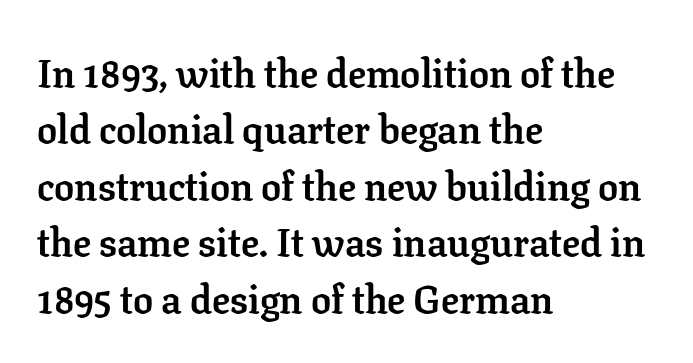
Q: Is the text bold? A: Yes.
Q: Is the text italic (slanted)? A: No, it is upright.
Q: Is the typeface a serif or a sans-serif typeface? A: Serif.
Q: Is the text underlined? A: No.
Q: How is the paragraph aligned? A: Left-aligned.
Q: Is the spacing between letters normal or unusually wide? A: Normal.
Q: Is the spacing between lines tight, normal or loose? A: Normal.
Q: Width (condensed, normal, or wide)? A: Normal.
Q: Stroke contrast? A: Low.
Q: x-height? A: Medium.
Q: Monospaced? A: No.
